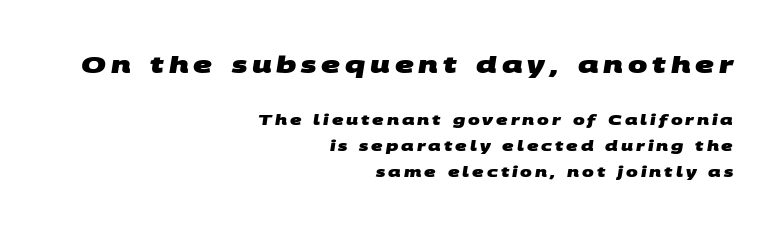
Q: Is the text bold? A: Yes.
Q: Is the text underlined? A: No.
Q: How is the paragraph aligned? A: Right-aligned.
Q: Is the spacing between letters normal or unusually wide? A: Unusually wide.
Q: Which block of text is set in a larger size, the first (top) or the second (bottom)? A: The first (top) one.
